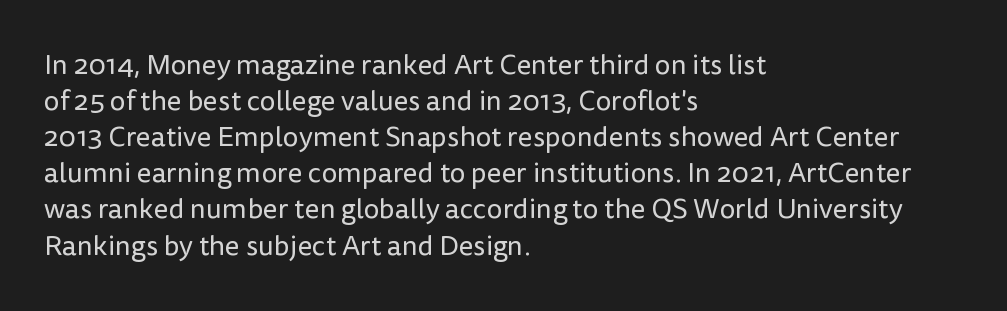
Q: Is the text bold? A: No.
Q: Is the text italic (slanted)? A: No, it is upright.
Q: Is the typeface a serif or a sans-serif typeface? A: Sans-serif.
Q: Is the text underlined? A: No.
Q: How is the paragraph aligned? A: Left-aligned.
Q: Is the spacing between letters normal or unusually wide? A: Normal.
Q: Is the spacing between lines tight, normal or loose? A: Normal.
Q: Width (condensed, normal, or wide)? A: Normal.
Q: Stroke contrast? A: Low.
Q: x-height? A: Medium.
Q: Monospaced? A: No.
